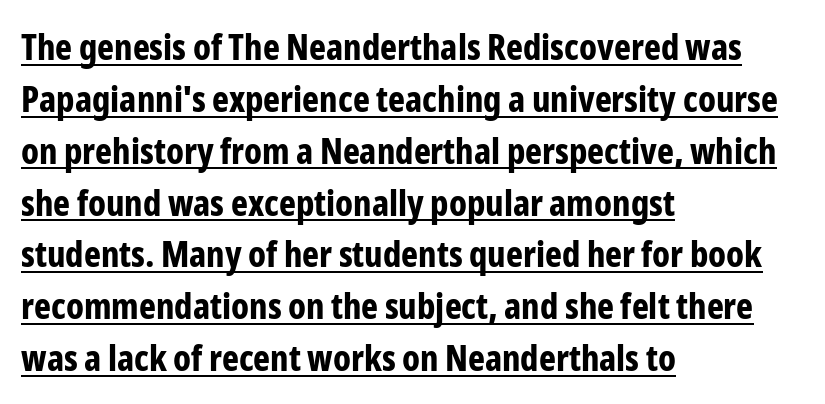
The image shows 36 px bold, condensed sans-serif type, upright; set left-aligned, normal line spacing (1.44x), normal letter spacing, underlined; low stroke contrast and a medium x-height.
